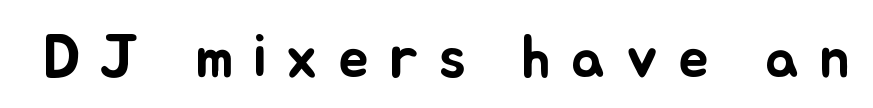
The image shows 61 px text type, upright; set unusually wide letter spacing (+0.33 em), not underlined; low stroke contrast and a small x-height.
